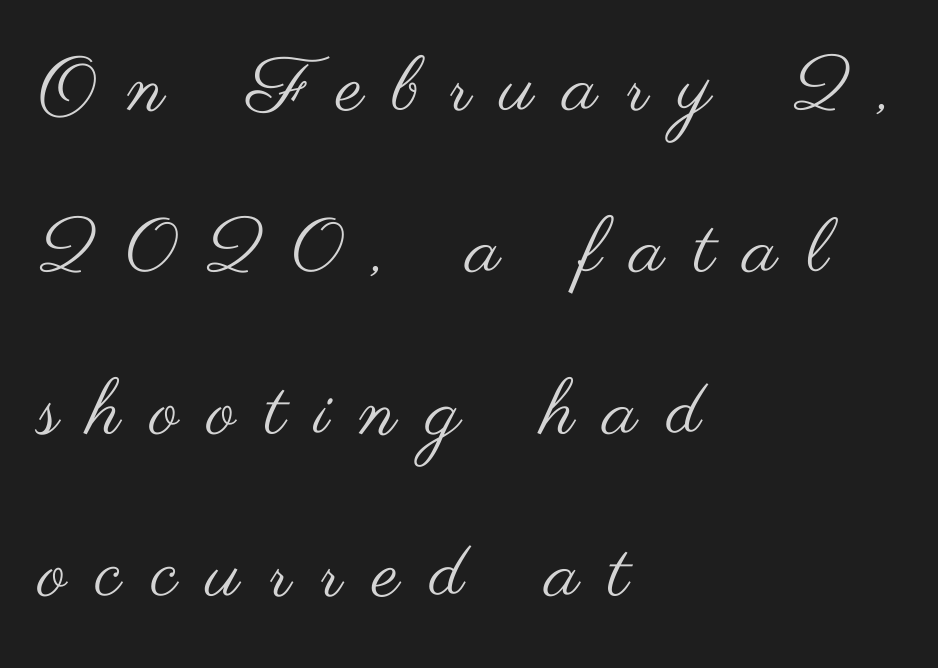
Q: Is the text bold? A: No.
Q: Is the text italic (slanted)? A: Yes.
Q: Is the typeface a serif or a sans-serif typeface? A: Sans-serif.
Q: Is the text underlined? A: No.
Q: How is the paragraph aligned? A: Left-aligned.
Q: Is the spacing between letters normal or unusually wide? A: Unusually wide.
Q: Is the spacing between lines tight, normal or loose? A: Loose.
Q: Width (condensed, normal, or wide)? A: Wide.
Q: Stroke contrast? A: Medium.
Q: x-height? A: Small.
Q: Monospaced? A: No.
